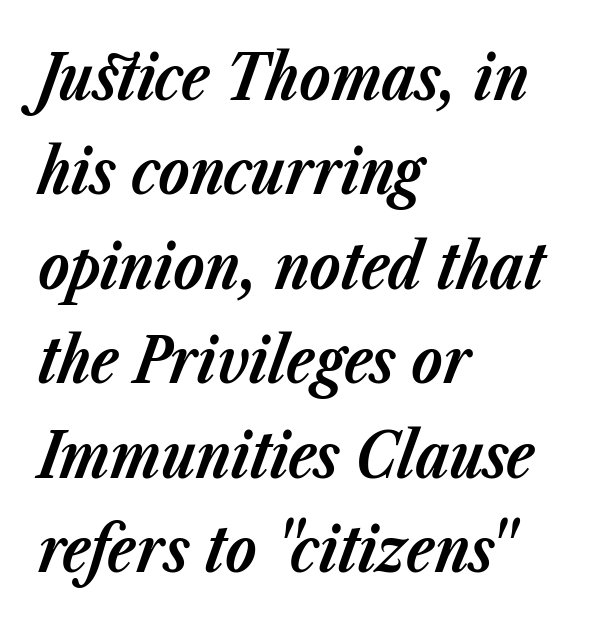
{"italic": "yes", "lean": "right", "slant_degrees": 23, "bold": "yes", "weight": "bold", "width": "normal", "stroke_contrast": "low", "x_height": "medium", "monospaced": "no", "underline": "no", "align": "left", "line_spacing": "normal", "line_spacing_ratio": 1.5, "letter_spacing": "normal", "letter_spacing_em": 0.0, "glyph_px": 63}
